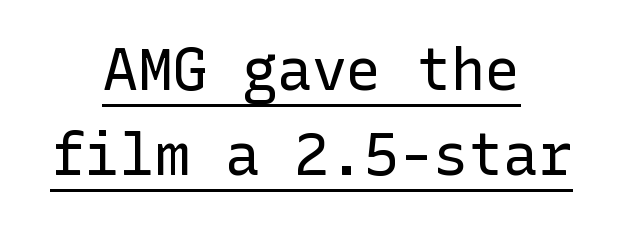
Q: Is the text bold? A: No.
Q: Is the text italic (slanted)? A: No, it is upright.
Q: Is the typeface a serif or a sans-serif typeface? A: Sans-serif.
Q: Is the text underlined? A: Yes.
Q: How is the paragraph aligned? A: Centered.
Q: Is the spacing between letters normal or unusually wide? A: Normal.
Q: Is the spacing between lines tight, normal or loose? A: Normal.
Q: Width (condensed, normal, or wide)? A: Normal.
Q: Stroke contrast? A: Low.
Q: x-height? A: Medium.
